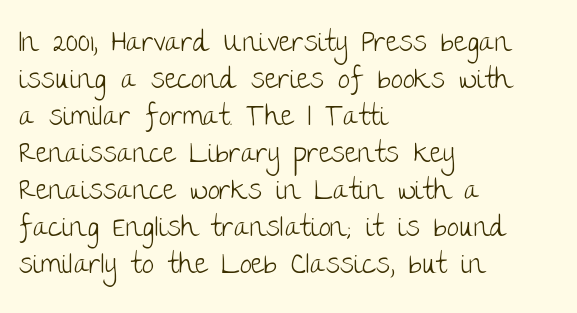
The face used here is rendered with its standard letterfit. This sample has the flowing, uneven cadence of proportional lettering. Horizontally, the lines are justified to the leading edge only. The type sits square on the baseline with zero lean. Weight: in the light-to-regular range.
